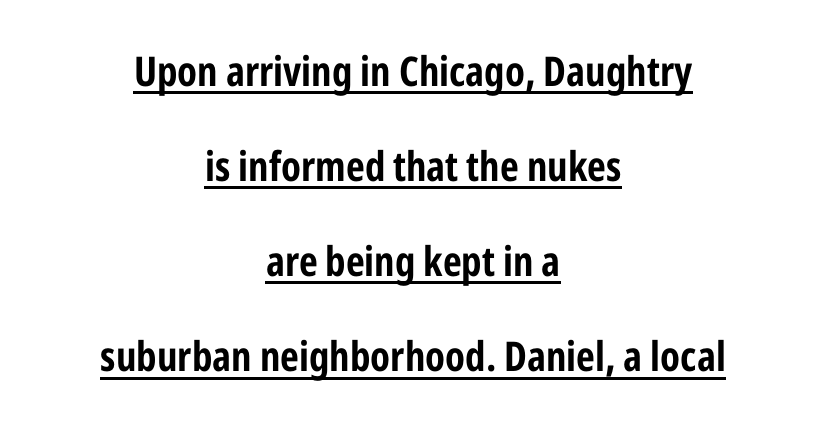
Compared with an ordinary text face, these strokes are far heavier — a full bold. Does the copy run flush right? No — it is centered line by line. Is there an underline? Yes — a line sits under the letters. The block of text is sparse from top to bottom, with ample space between rows. Italic: no, the glyphs are upright roman.
